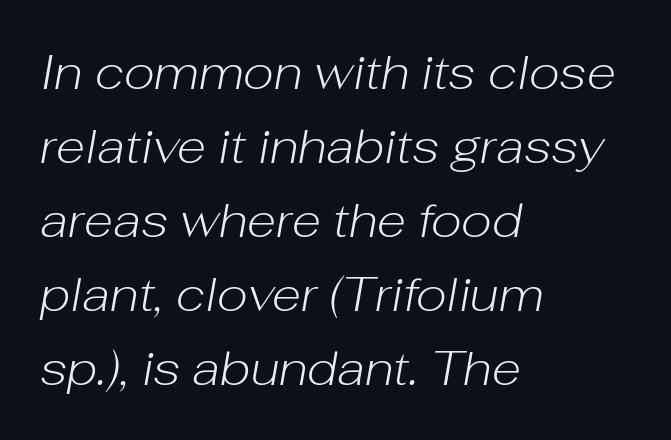
Weight: regular or lighter. The letterforms sit shoulder to shoulder at normal distance. When letters slant like this, we call the style italic. Does the copy run flush right? No — it runs flush left.
